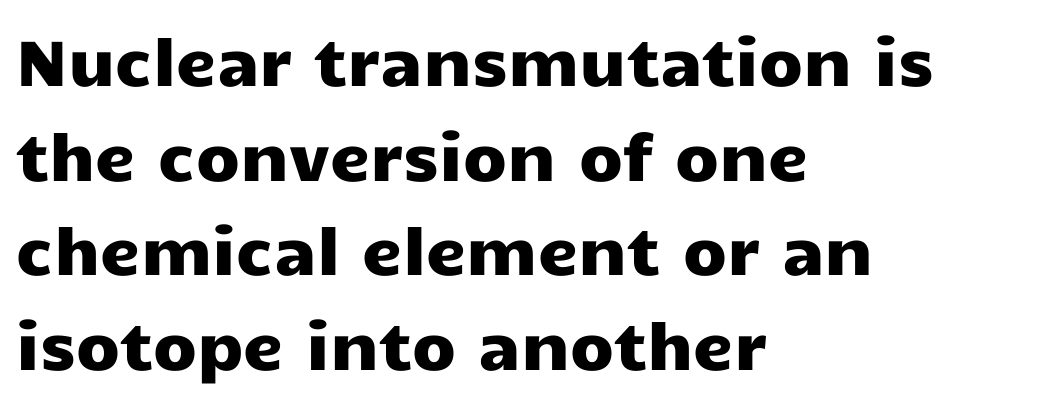
Q: Is the text italic (slanted)? A: No, it is upright.
Q: Is the typeface a serif or a sans-serif typeface? A: Sans-serif.
Q: Is the text underlined? A: No.
Q: How is the paragraph aligned? A: Left-aligned.
Q: Is the spacing between letters normal or unusually wide? A: Normal.
Q: Is the spacing between lines tight, normal or loose? A: Normal.
Q: Width (condensed, normal, or wide)? A: Wide.
Q: Stroke contrast? A: Low.
Q: x-height? A: Medium.
Q: Monospaced? A: No.
